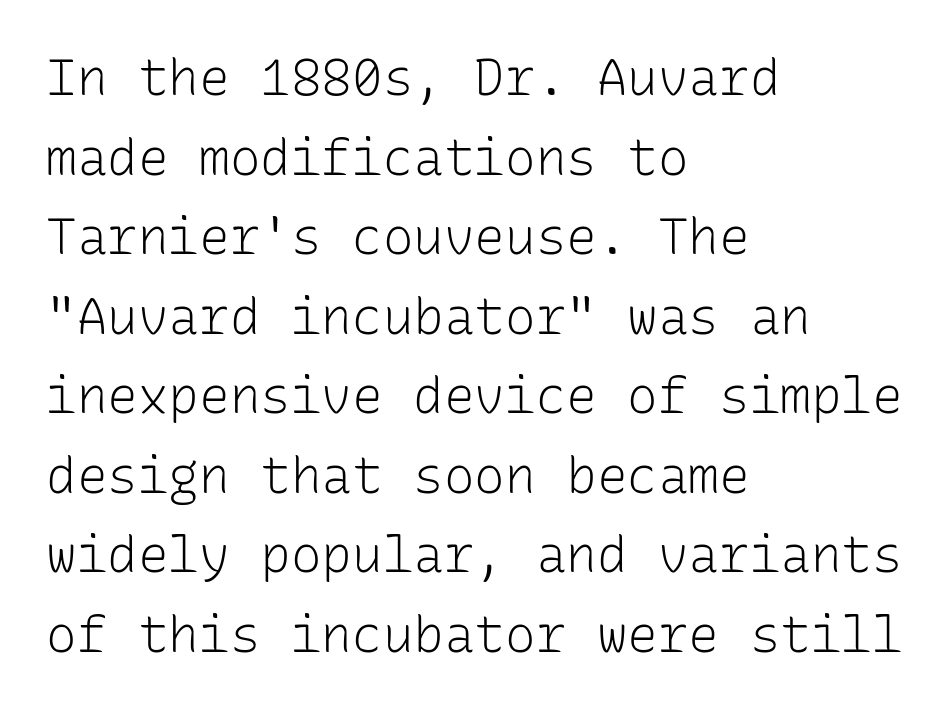
{"serif": "no", "italic": "no", "bold": "no", "weight": "light", "width": "normal", "stroke_contrast": "low", "x_height": "medium", "monospaced": "yes", "underline": "no", "align": "left", "line_spacing": "normal", "line_spacing_ratio": 1.56, "letter_spacing": "normal", "letter_spacing_em": 0.0, "glyph_px": 51}
